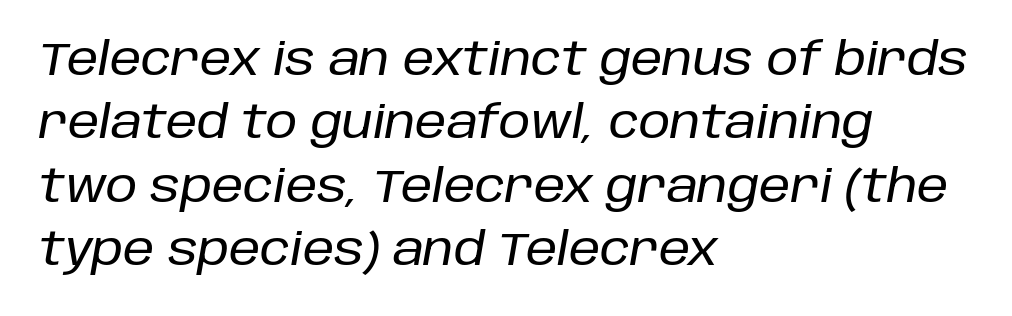
Q: Is the text italic (slanted)? A: Yes, it leans right by about 10 degrees.
Q: Is the text underlined? A: No.
Q: How is the paragraph aligned? A: Left-aligned.
Q: Is the spacing between letters normal or unusually wide? A: Normal.
Q: Is the spacing between lines tight, normal or loose? A: Normal.
Q: Width (condensed, normal, or wide)? A: Normal.
Q: Stroke contrast? A: Low.
Q: x-height? A: Large.
Q: Monospaced? A: No.
